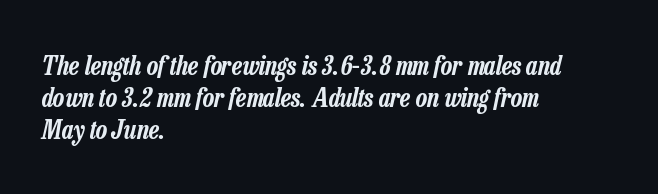
The image shows 26 px text type, italic (leaning right); set left-aligned, line spacing 1.24x, normal letter spacing, not underlined.
